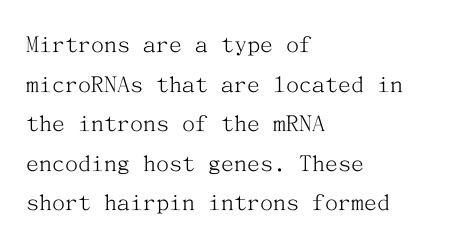
The image shows 26 px text type, upright; set left-aligned, normal line spacing (1.52x), normal letter spacing, not underlined.
